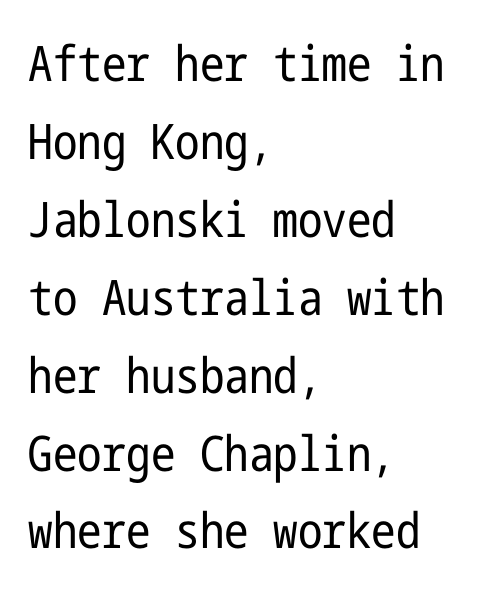
The image shows 49 px regular-weight, condensed sans-serif type, upright; set left-aligned, normal line spacing (1.59x), normal letter spacing, not underlined; low stroke contrast and a medium x-height.
